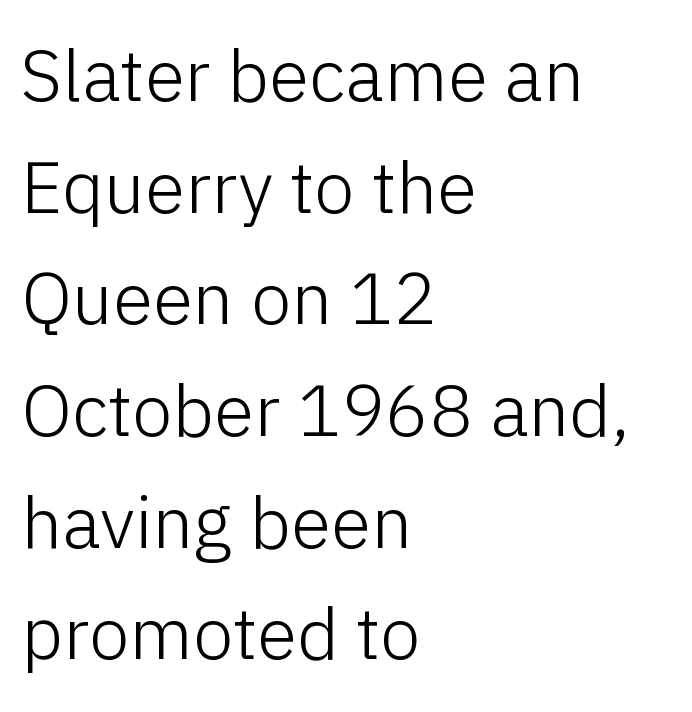
Q: Is the text bold? A: No.
Q: Is the text italic (slanted)? A: No, it is upright.
Q: Is the typeface a serif or a sans-serif typeface? A: Sans-serif.
Q: Is the text underlined? A: No.
Q: How is the paragraph aligned? A: Left-aligned.
Q: Is the spacing between letters normal or unusually wide? A: Normal.
Q: Is the spacing between lines tight, normal or loose? A: Normal.
Q: Width (condensed, normal, or wide)? A: Normal.
Q: Stroke contrast? A: Low.
Q: x-height? A: Medium.
Q: Monospaced? A: No.
